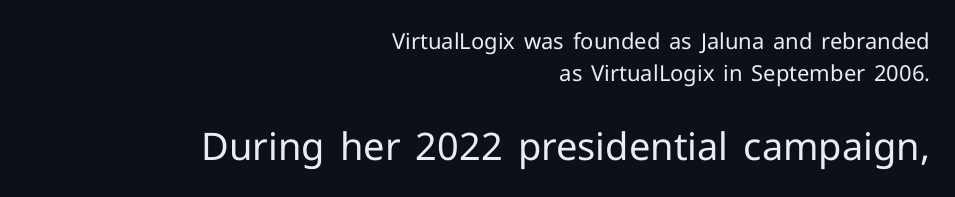
The image shows 38 px regular-weight sans-serif type, upright; set right-aligned, normal line spacing (1.44x), normal letter spacing, not underlined; the second (bottom) block is 1.73x larger; low stroke contrast and a medium x-height.
